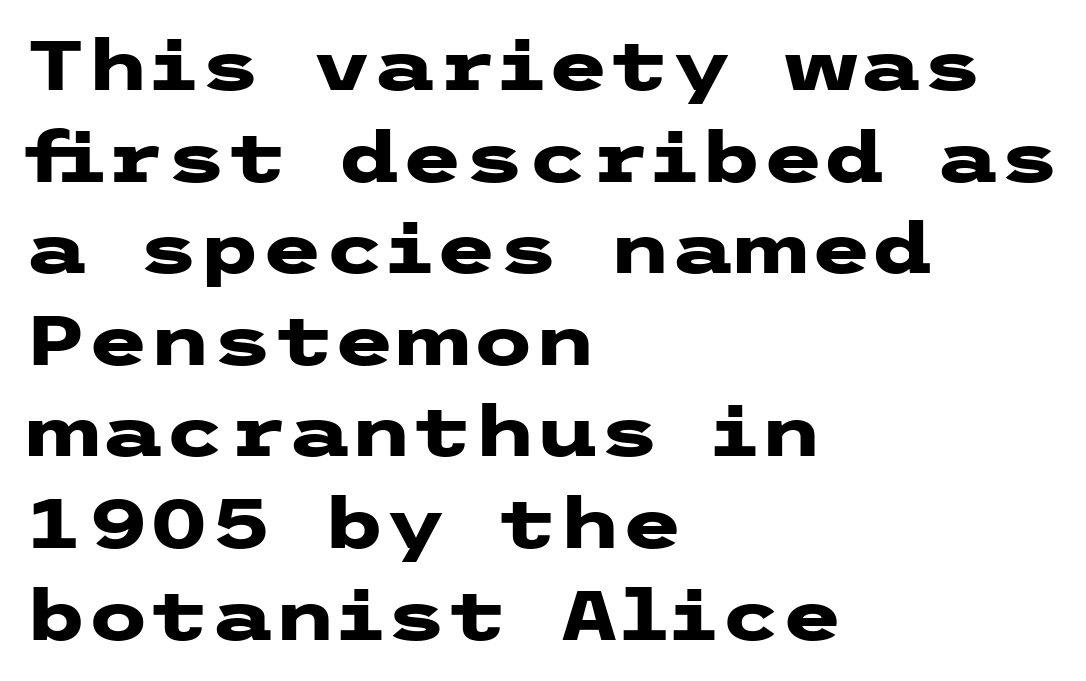
The paragraph has a hard left edge and a soft right edge. Typesetter's note: full bold, strokes at maximum text heaviness. Honestly, the row spacing looks completely unremarkable. Lines of text with bare space underneath.
